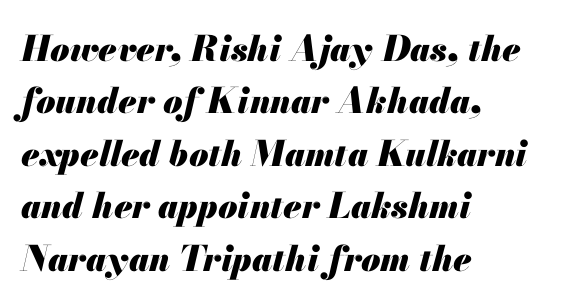
The lettering tilts uniformly, giving the passage an italic look. Nobody touched the tracking dial on this one. The gap between lines stays unmarked. The rendering anchors every line to the left-hand side. The passage shown stacks its lines at a standard gap. Compared with an ordinary text face, these strokes are far heavier — a full bold.
